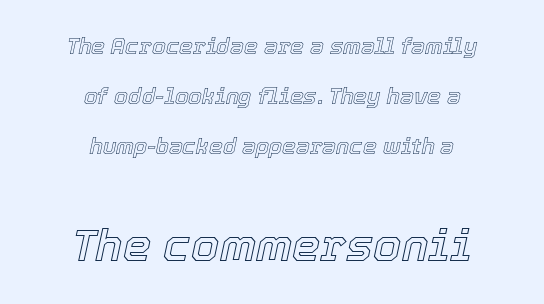
The image shows 45 px text type, italic (leaning right); set centered, loose line spacing (2.27x), normal letter spacing, not underlined; the second (bottom) block is 2.05x larger; a medium x-height.
